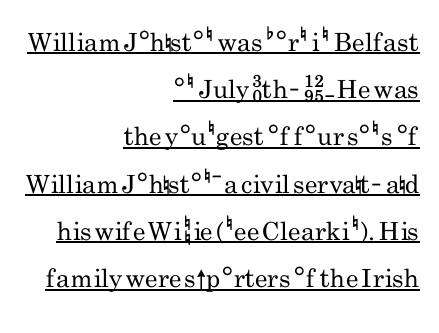
Q: Is the text bold? A: No.
Q: Is the text italic (slanted)? A: No, it is upright.
Q: Is the text underlined? A: Yes.
Q: How is the paragraph aligned? A: Right-aligned.
Q: Is the spacing between letters normal or unusually wide? A: Normal.
